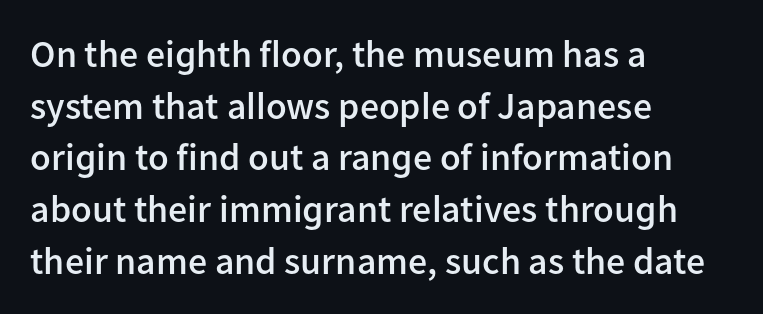
The image shows 38 px semibold sans-serif type, upright; set left-aligned, normal line spacing (1.36x), normal letter spacing, not underlined; low stroke contrast and a medium x-height.
